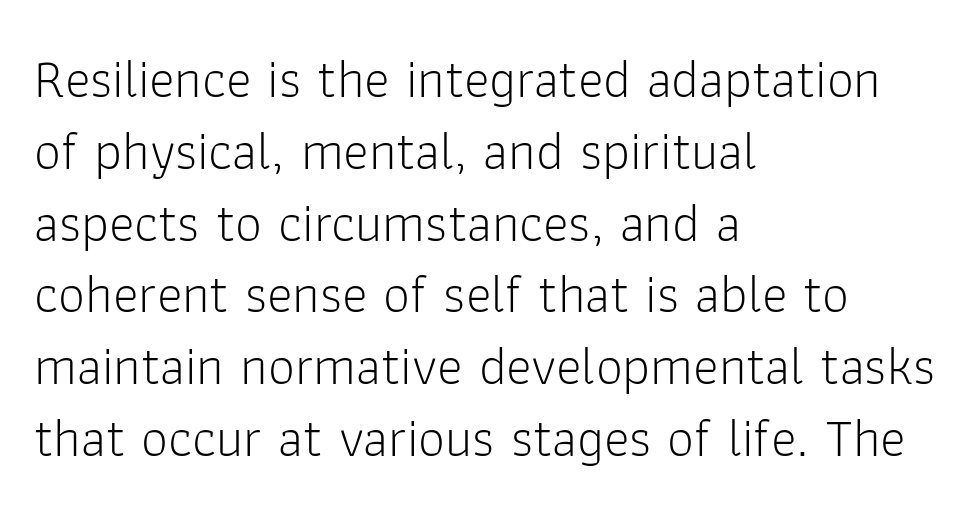
Inter-character spacing is left at the font's built-in metrics. Note the varied advance widths — an 'i' is clearly narrower than an 'm'. The gap between lines stays unmarked. In CSS terms this would be text-align: left.
